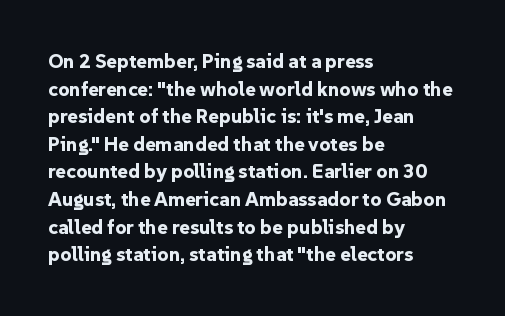
Is the letter spacing exaggerated? No — it looks like the ordinary default. Does the weight exceed regular? Yes, all the way to bold. Layout note: lines flush left. Notice how the stems are strictly vertical — no italics here.
